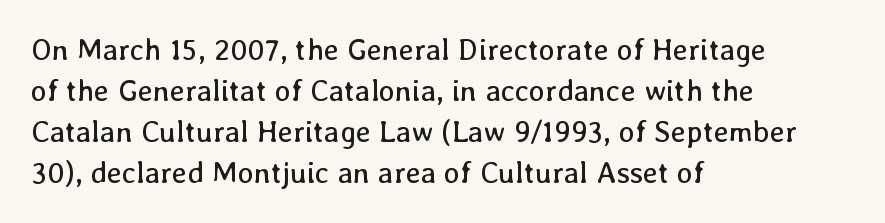
Decoration check: the copy has no underline. Each new line begins a customary step beneath the previous one. The lettering holds an erect, upright posture throughout. Vertical stems look standard width or narrower in stroke. Here the designer chose a conventional face with non-uniform glyph widths. The face used here is rendered with its standard letterfit.
